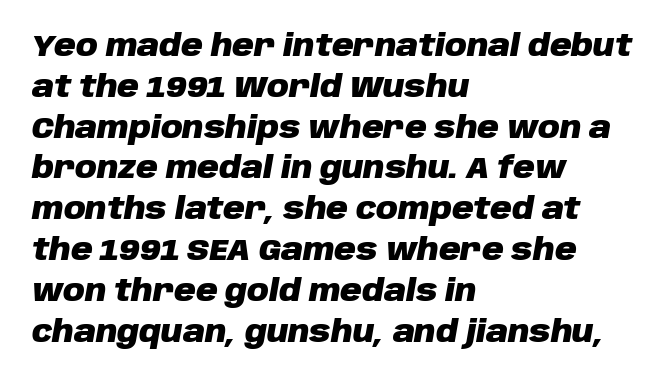
The image shows 30 px heavy type, italic (leaning right); set left-aligned, normal line spacing (1.36x), normal letter spacing, not underlined; low stroke contrast and a large x-height.
